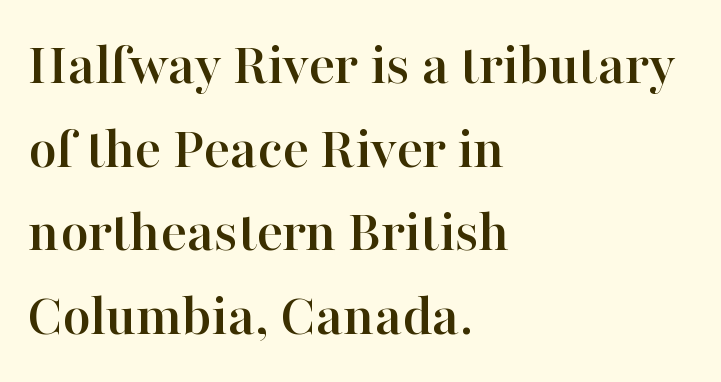
The image shows 61 px serif type, upright; set left-aligned, normal line spacing (1.37x), normal letter spacing, not underlined; high stroke contrast and a medium x-height.
